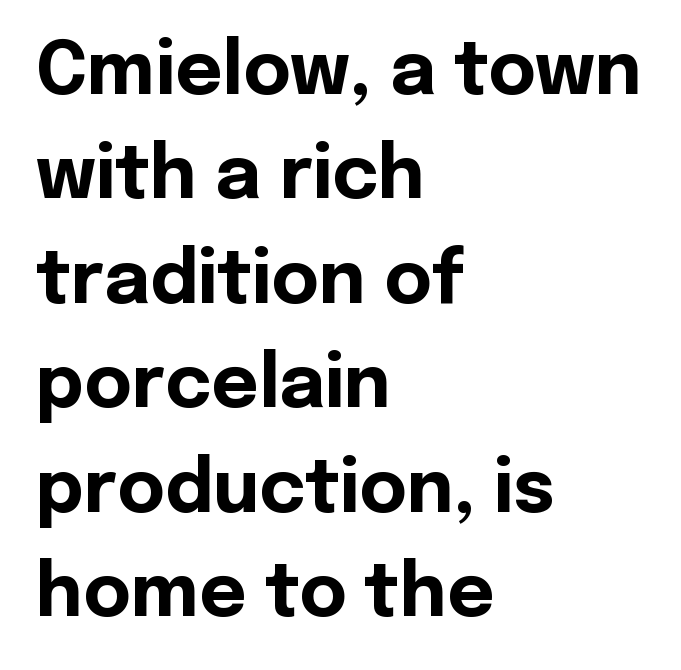
Stroke thickness is high; the sample reads as a true bold. Notice how the stems are strictly vertical — no italics here. In terms of letterspacing, this is plain default setting. In terms of letterform style, serifs are entirely absent. Note the varied advance widths — an 'i' is clearly narrower than an 'm'.
